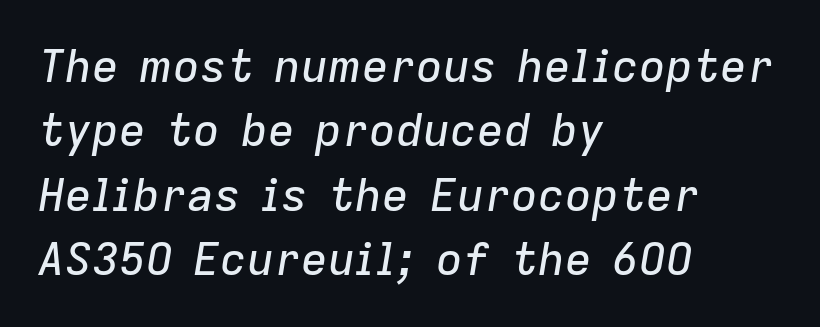
The image shows 45 px text type, italic (leaning right); set left-aligned, normal line spacing (1.43x), normal letter spacing, not underlined; low stroke contrast and a medium x-height.
